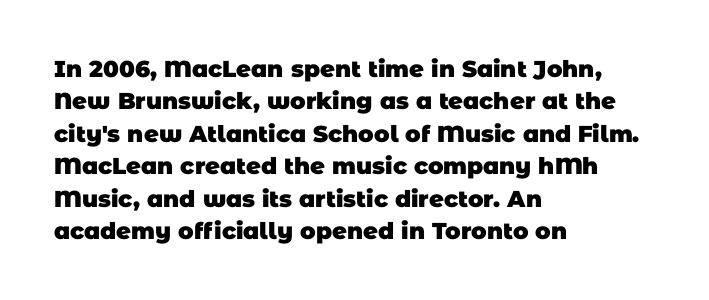
The image shows 23 px bold type; set left-aligned, normal line spacing (1.41x), normal letter spacing, not underlined.
